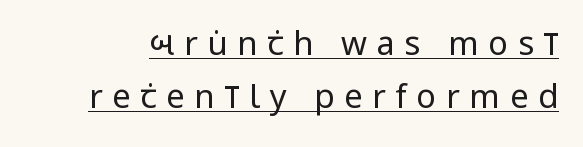
Character widths vary here, with narrow letters taking less room than wide ones. Compared with undecorated copy, this sample adds a rule below the words. A sans-serif font was chosen for this passage. Regular leading.
